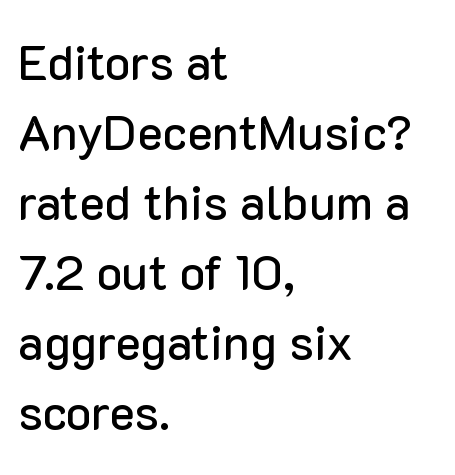
The space beneath each line is pristine and unruled. You could not count columns in this text — the font is proportionally spaced. The tracking reads as untouched default to a designer's eye. In terms of leading, this rendering sits right in the middle. These lines are composed in type without serifs.
